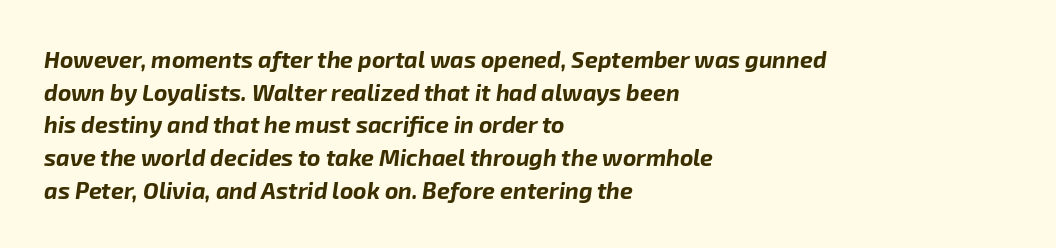
What's the leading like? Ordinary, nothing unusual. No extra tracking has been applied to these lines. The baseline area is clear. A student would call this left alignment; a typographer would say flush left, rag right. Typographic density is high because the face is bold.
